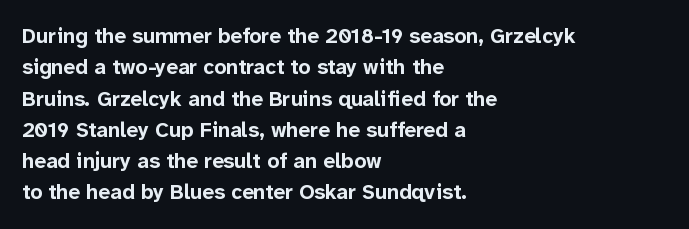
The passage shown is emphatically bold. The specimen reads as upright at a glance. Alignment: flush left. What stands out about the letter spacing? Nothing — it is the standard amount. The block of text has a typical density, with ordinary space between rows. The words here are not underlined.
